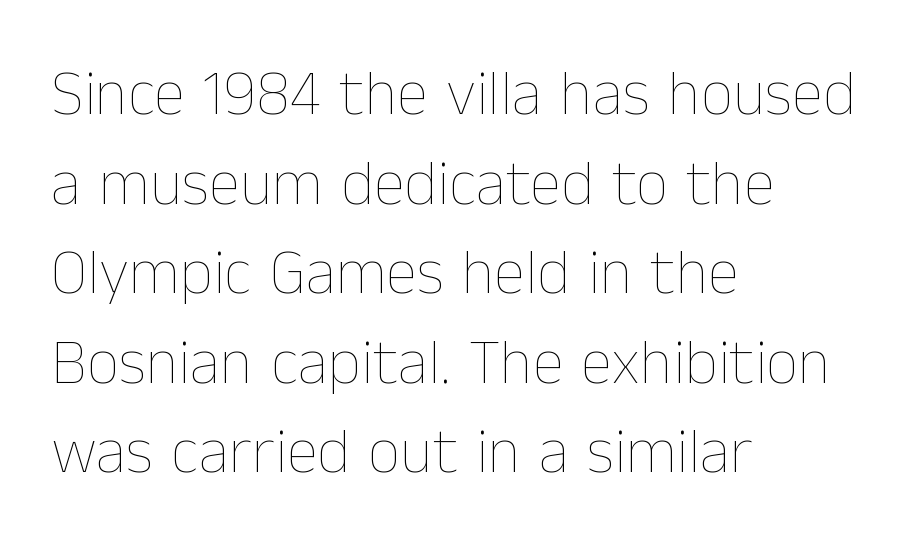
Q: Is the text bold? A: No.
Q: Is the text italic (slanted)? A: No, it is upright.
Q: Is the text underlined? A: No.
Q: How is the paragraph aligned? A: Left-aligned.
Q: Is the spacing between letters normal or unusually wide? A: Normal.
Q: Is the spacing between lines tight, normal or loose? A: Normal.
Q: Width (condensed, normal, or wide)? A: Normal.
Q: Stroke contrast? A: Low.
Q: x-height? A: Medium.
Q: Monospaced? A: No.
